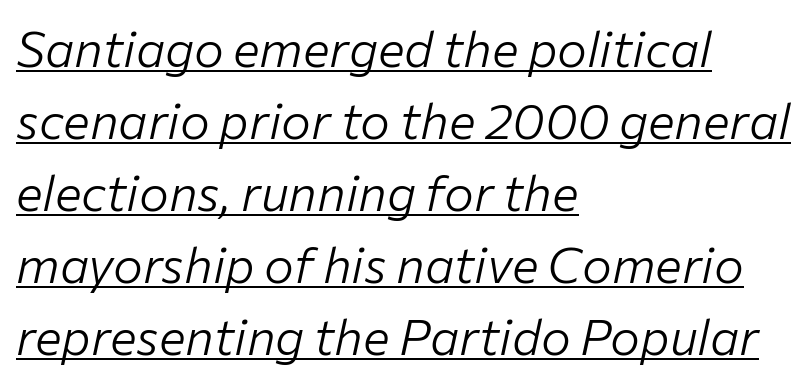
The image shows 50 px light type, italic (leaning right); set left-aligned, normal line spacing (1.44x), normal letter spacing, underlined; low stroke contrast and a medium x-height.
